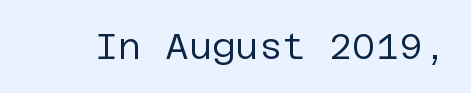
Posture: upright roman. The rendering keeps characters at their native spacing. The letters look calm and open, with moderate or lighter stems. The designer went with a sans here, leaving each stem footless. Type without underlining.
